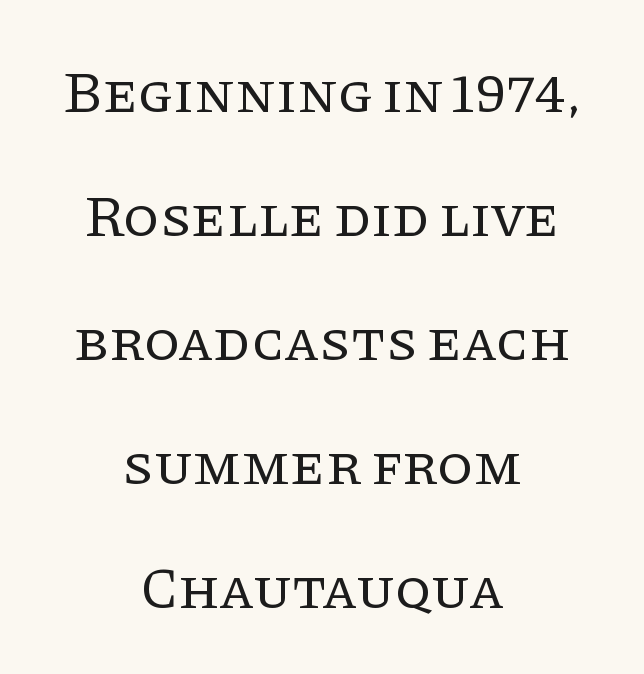
Q: Is the text bold? A: No.
Q: Is the text italic (slanted)? A: No, it is upright.
Q: Is the typeface a serif or a sans-serif typeface? A: Serif.
Q: Is the text underlined? A: No.
Q: How is the paragraph aligned? A: Centered.
Q: Is the spacing between letters normal or unusually wide? A: Normal.
Q: Is the spacing between lines tight, normal or loose? A: Loose.
Q: Width (condensed, normal, or wide)? A: Normal.
Q: Stroke contrast? A: Low.
Q: x-height? A: Large.
Q: Monospaced? A: No.
